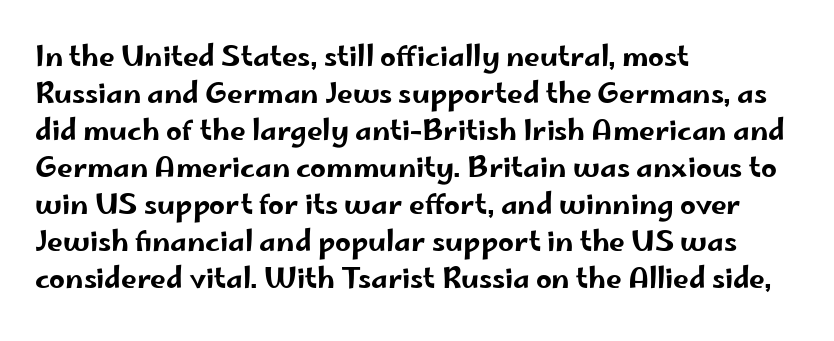
A typesetter would call this zero additional tracking. Examine the stroke ends and you'll find no serifs. A student would call this left alignment; a typographer would say flush left, rag right. The baseline area is clear. This sample has the flowing, uneven cadence of proportional lettering. These lines were composed using upright roman letters.
